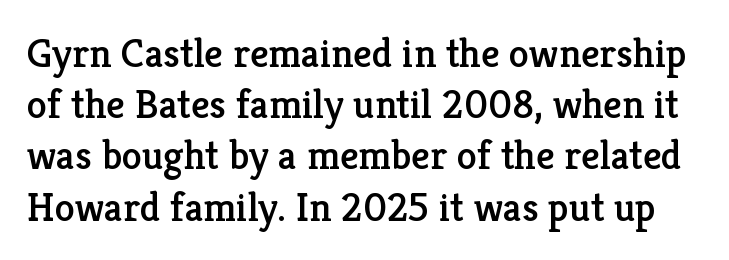
Q: Is the text italic (slanted)? A: No, it is upright.
Q: Is the typeface a serif or a sans-serif typeface? A: Serif.
Q: Is the text underlined? A: No.
Q: Is the spacing between letters normal or unusually wide? A: Normal.
Q: Is the spacing between lines tight, normal or loose? A: Normal.
Q: Width (condensed, normal, or wide)? A: Normal.
Q: Stroke contrast? A: Low.
Q: x-height? A: Medium.
Q: Monospaced? A: No.
